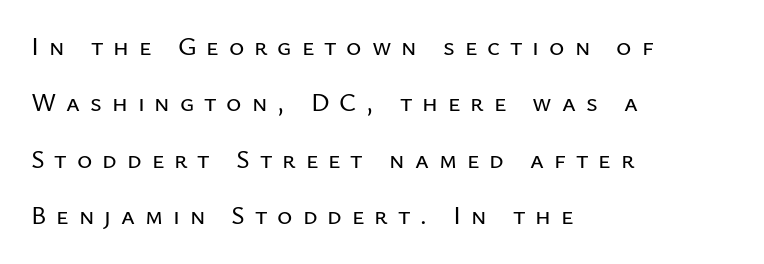
{"italic": "no", "underline": "no", "align": "left", "line_spacing": "loose", "line_spacing_ratio": 2.17, "letter_spacing": "wide", "letter_spacing_em": 0.38, "glyph_px": 26}
